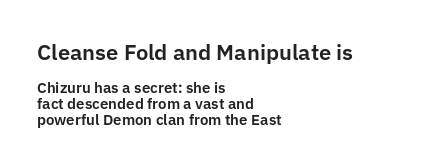
The lines in this sample share a left origin and differ only in where they stop. Visually, the top section dominates because its glyphs are scaled up. Is there much room between lines? No — they nearly touch. No italicization has been applied; the sample stays upright.
